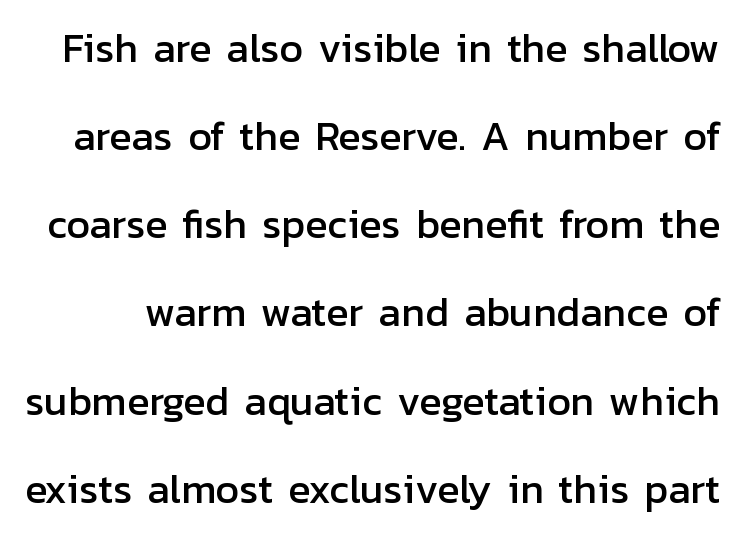
The image shows 41 px sans-serif type, upright; set loose line spacing (2.15x), normal letter spacing, not underlined; low stroke contrast and a medium x-height.
